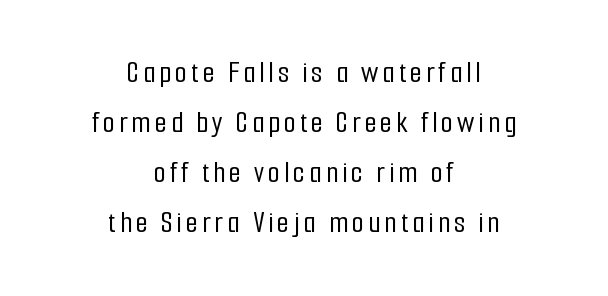
The image shows 31 px condensed sans-serif type, upright; set centered, normal line spacing (1.61x), not underlined; low stroke contrast and a medium x-height.
